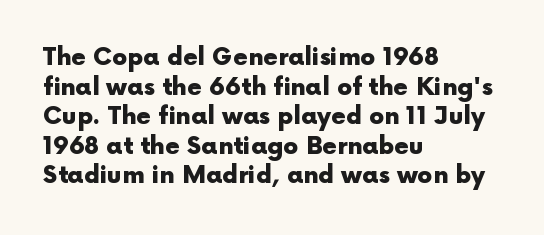
Nobody drew a line under any word here. The lettering stays uniformly vertical, giving the passage a roman look. Each word holds together tightly as a unit, with standard inter-letter gaps. A student would call this left alignment; a typographer would say flush left, rag right. Typographic density is high because the face is bold.
